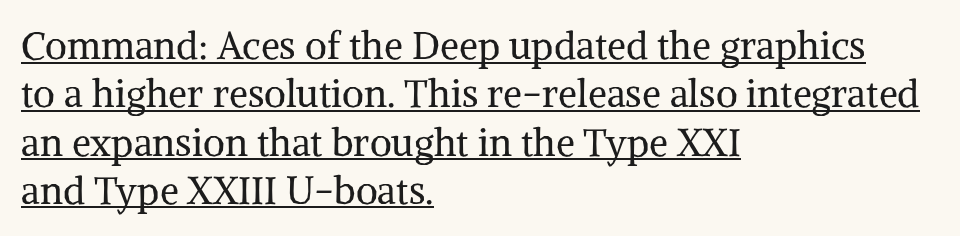
These lines are composed in type with serifs. One glance says typical: line gaps are just what's usual. Caption: lettering with a line underneath. Heft: none added — not bold.
